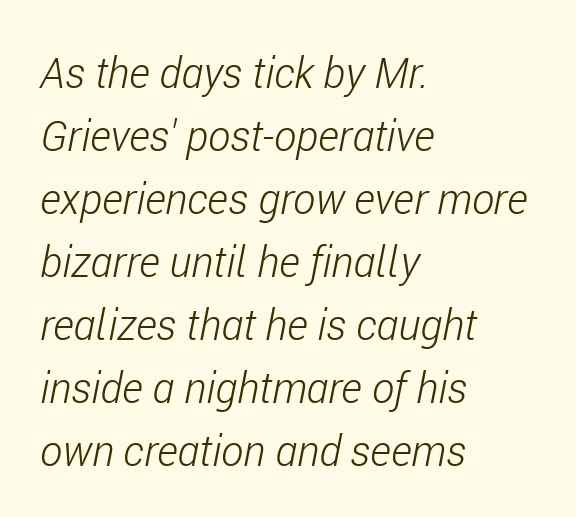
The image shows 42 px light, condensed type, italic (leaning right); set left-aligned, normal line spacing (1.5x), normal letter spacing, not underlined; low stroke contrast and a medium x-height.
